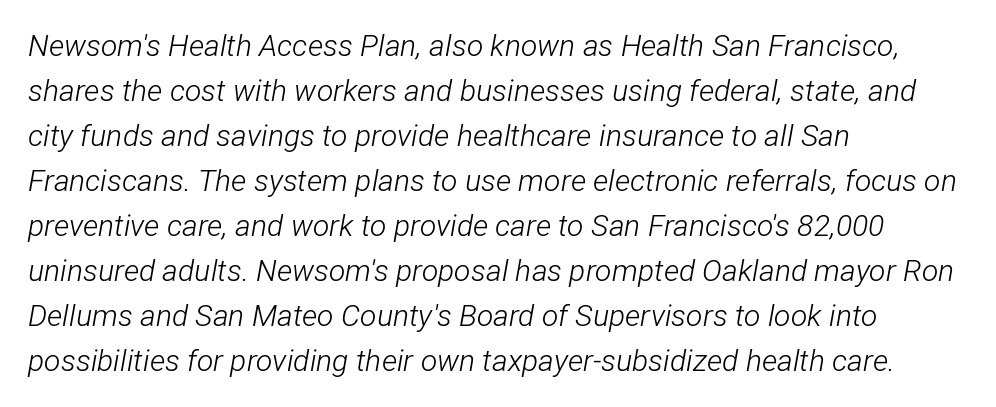
Q: Is the text bold? A: No.
Q: Is the text italic (slanted)? A: Yes, it leans right by about 12 degrees.
Q: Is the text underlined? A: No.
Q: How is the paragraph aligned? A: Left-aligned.
Q: Is the spacing between letters normal or unusually wide? A: Normal.
Q: Is the spacing between lines tight, normal or loose? A: Normal.
Q: Width (condensed, normal, or wide)? A: Condensed.
Q: Stroke contrast? A: Low.
Q: x-height? A: Medium.
Q: Monospaced? A: No.
